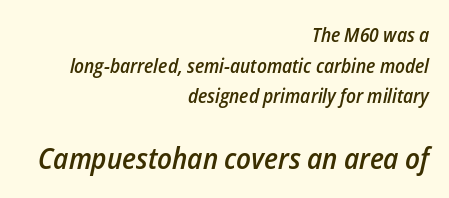
This sample uses an oblique cut, with every glyph tilted off the vertical. The foot of each line stays bare and open. Tracking value appears to be zero — textbook default spacing. Visually the block forms a straight wall on the right and a jagged coastline on the left. Note the varied advance widths — an 'i' is clearly narrower than an 'm'. The designer gave the closing block more size than the opening block.
